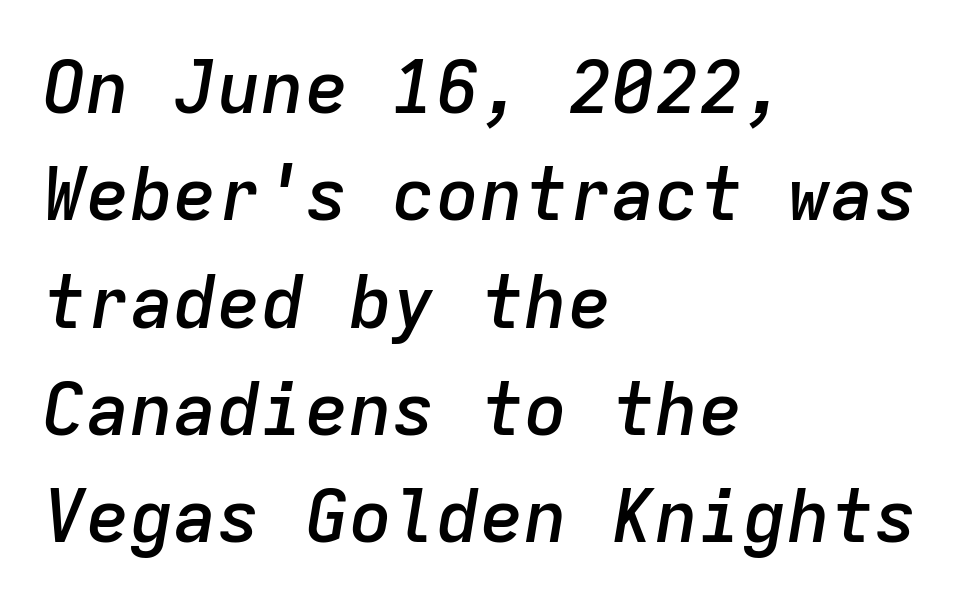
Q: Is the text bold? A: Semi-bold.
Q: Is the text italic (slanted)? A: Yes, it leans right by about 9 degrees.
Q: Is the text underlined? A: No.
Q: How is the paragraph aligned? A: Left-aligned.
Q: Is the spacing between letters normal or unusually wide? A: Normal.
Q: Is the spacing between lines tight, normal or loose? A: Normal.
Q: Width (condensed, normal, or wide)? A: Normal.
Q: Stroke contrast? A: Low.
Q: x-height? A: Medium.
Q: Monospaced? A: Yes.
